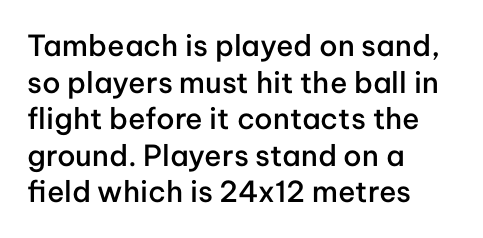
Q: Is the text bold? A: Semi-bold.
Q: Is the text italic (slanted)? A: No, it is upright.
Q: Is the typeface a serif or a sans-serif typeface? A: Sans-serif.
Q: Is the text underlined? A: No.
Q: How is the paragraph aligned? A: Left-aligned.
Q: Is the spacing between letters normal or unusually wide? A: Normal.
Q: Is the spacing between lines tight, normal or loose? A: Normal.
Q: Width (condensed, normal, or wide)? A: Normal.
Q: Stroke contrast? A: Low.
Q: x-height? A: Medium.
Q: Monospaced? A: No.
